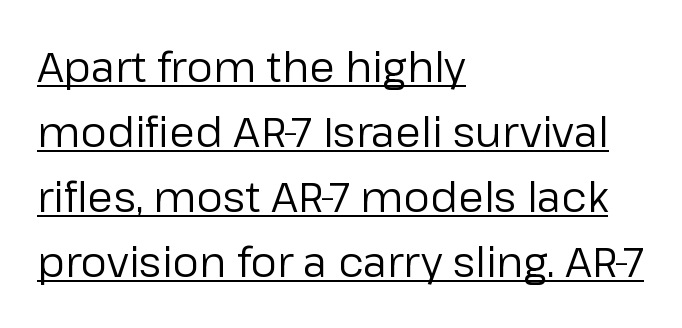
{"serif": "no", "italic": "no", "bold": "no", "weight": "regular", "width": "normal", "stroke_contrast": "low", "x_height": "medium", "monospaced": "no", "underline": "yes", "align": "left", "line_spacing": "normal", "line_spacing_ratio": 1.55, "letter_spacing": "normal", "letter_spacing_em": 0.0, "glyph_px": 42}
